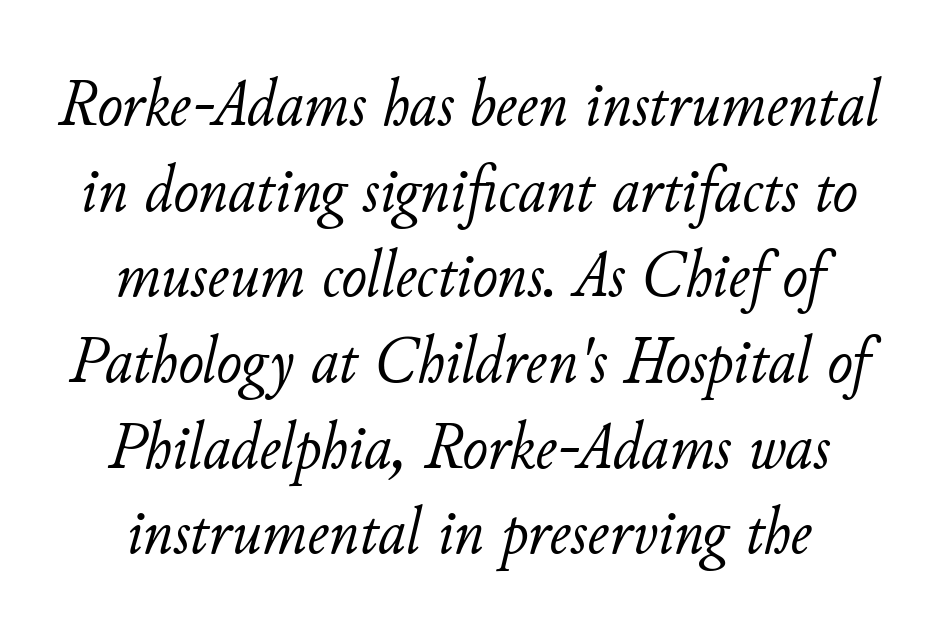
Q: Is the text bold? A: No.
Q: Is the text italic (slanted)? A: Yes, it leans right by about 11 degrees.
Q: Is the text underlined? A: No.
Q: Is the spacing between letters normal or unusually wide? A: Normal.
Q: Is the spacing between lines tight, normal or loose? A: Normal.
Q: Width (condensed, normal, or wide)? A: Normal.
Q: Stroke contrast? A: Low.
Q: x-height? A: Small.
Q: Monospaced? A: No.
